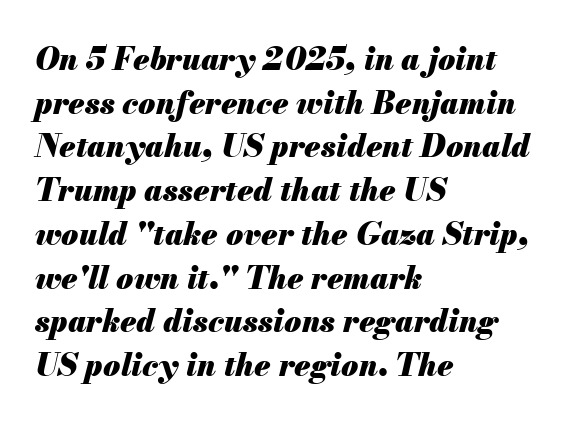
Q: Is the text bold? A: Yes.
Q: Is the text italic (slanted)? A: Yes, it leans right by about 13 degrees.
Q: Is the text underlined? A: No.
Q: How is the paragraph aligned? A: Left-aligned.
Q: Is the spacing between letters normal or unusually wide? A: Normal.
Q: Is the spacing between lines tight, normal or loose? A: Normal.
Q: Width (condensed, normal, or wide)? A: Normal.
Q: Stroke contrast? A: Medium.
Q: x-height? A: Small.
Q: Monospaced? A: No.
